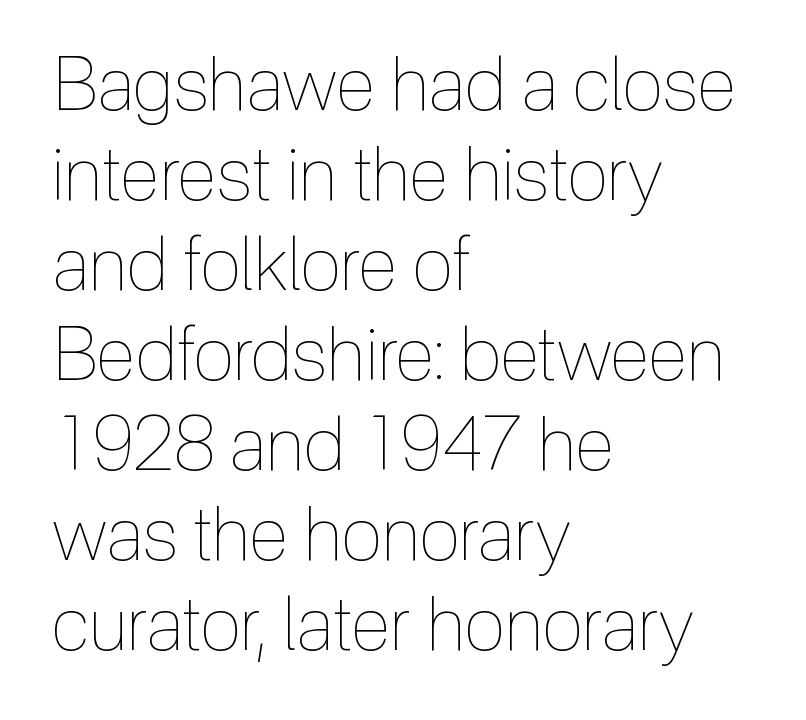
Q: Is the text bold? A: No.
Q: Is the text italic (slanted)? A: No, it is upright.
Q: Is the text underlined? A: No.
Q: How is the paragraph aligned? A: Left-aligned.
Q: Is the spacing between letters normal or unusually wide? A: Normal.
Q: Width (condensed, normal, or wide)? A: Condensed.
Q: x-height? A: Medium.
Q: Monospaced? A: No.
